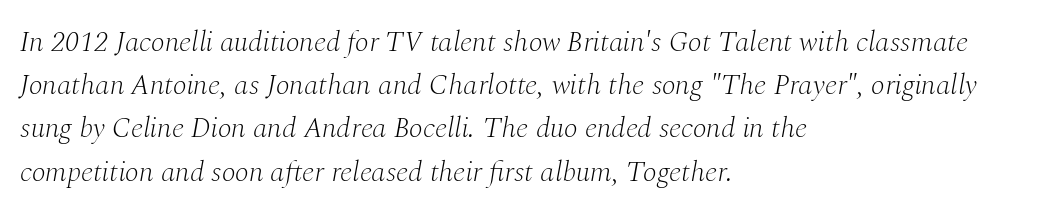
Q: Is the text bold? A: No.
Q: Is the text italic (slanted)? A: Yes, it leans right by about 10 degrees.
Q: Is the typeface a serif or a sans-serif typeface? A: Serif.
Q: Is the text underlined? A: No.
Q: How is the paragraph aligned? A: Left-aligned.
Q: Is the spacing between letters normal or unusually wide? A: Normal.
Q: Is the spacing between lines tight, normal or loose? A: Normal.
Q: Width (condensed, normal, or wide)? A: Normal.
Q: Stroke contrast? A: Medium.
Q: x-height? A: Medium.
Q: Monospaced? A: No.
